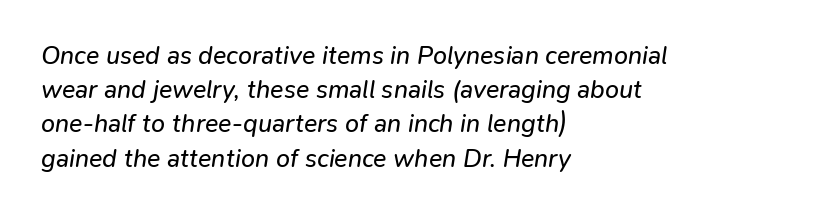
Q: Is the text bold? A: No.
Q: Is the text italic (slanted)? A: Yes, it leans right by about 9 degrees.
Q: Is the text underlined? A: No.
Q: How is the paragraph aligned? A: Left-aligned.
Q: Is the spacing between letters normal or unusually wide? A: Normal.
Q: Is the spacing between lines tight, normal or loose? A: Normal.
